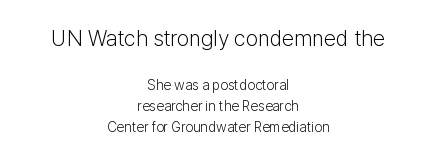
No chunkiness to these letters — they're not bold. Reading down the block, each line starts at a different indent, mirrored at its end. The designer left line spacing at the default. Spacing between characters is what you'd get straight out of the box. Rule under the text: the space is simply empty.
